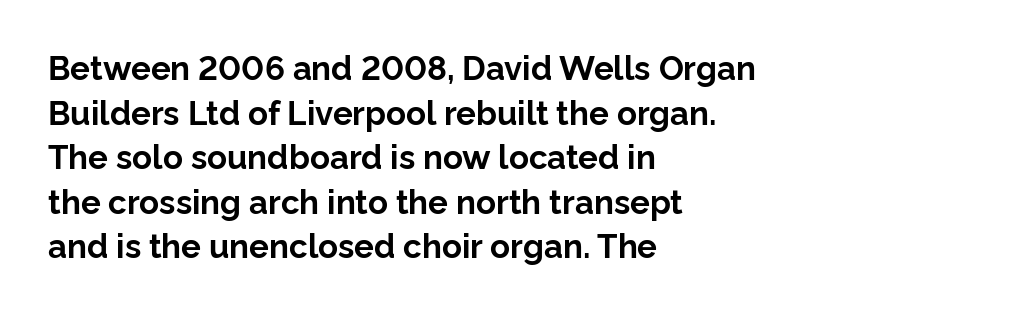
{"serif": "no", "italic": "no", "bold": "yes", "weight": "bold", "width": "normal", "stroke_contrast": "low", "x_height": "medium", "monospaced": "no", "underline": "no", "align": "left", "line_spacing": "normal", "line_spacing_ratio": 1.35, "letter_spacing": "normal", "letter_spacing_em": 0.0, "glyph_px": 33}
